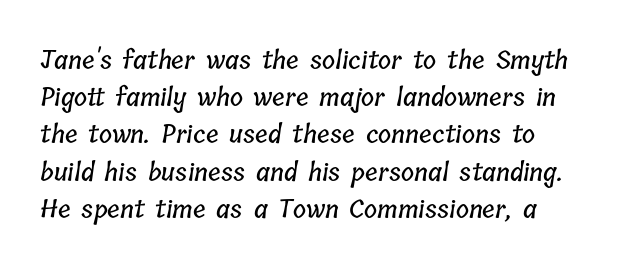
The image shows 25 px text type; set left-aligned, normal line spacing (1.49x), normal letter spacing, not underlined.
